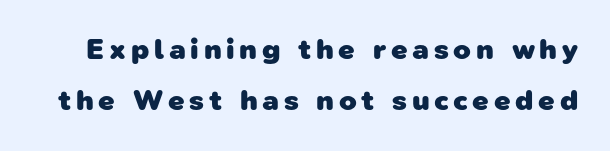
What kind of face is this? One without serifs — a sans. This sample has the flowing, uneven cadence of proportional lettering. Bare-footed words on every line. Its strokes are broad and dark, the hallmark of bold type.
